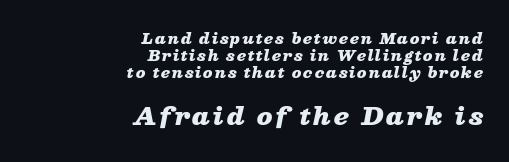
{"italic": "yes", "lean": "right", "slant_degrees": 13, "bold": "yes", "underline": "no", "align": "right", "line_spacing_ratio": 1.23, "larger_block": "second", "size_ratio": 1.64, "glyph_px": 23}
